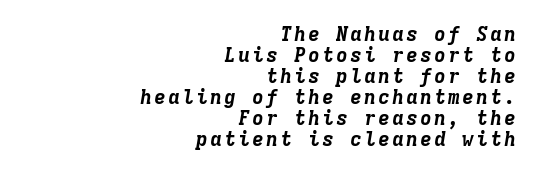
The image shows 20 px bold type, italic (leaning right); set right-aligned, tight line spacing (1.05x), not underlined.
